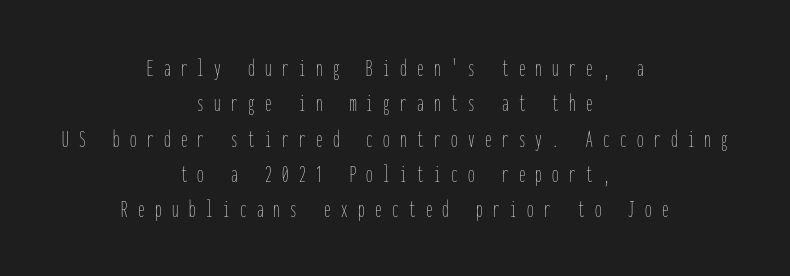
Q: Is the text bold? A: No.
Q: Is the text italic (slanted)? A: No, it is upright.
Q: Is the text underlined? A: No.
Q: How is the paragraph aligned? A: Centered.
Q: Is the spacing between letters normal or unusually wide? A: Unusually wide.
Q: Is the spacing between lines tight, normal or loose? A: Normal.
